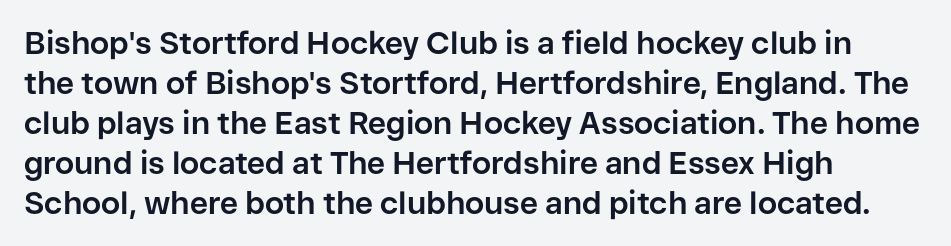
The image shows 31 px bold sans-serif type, upright; set left-aligned, normal line spacing (1.29x), normal letter spacing, not underlined; low stroke contrast and a medium x-height.
